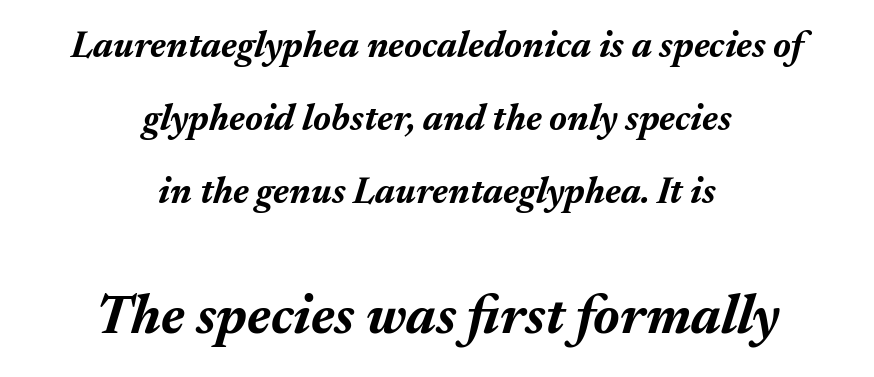
Q: Is the text bold? A: Yes.
Q: Is the text italic (slanted)? A: Yes, it leans right by about 17 degrees.
Q: Is the text underlined? A: No.
Q: How is the paragraph aligned? A: Centered.
Q: Is the spacing between letters normal or unusually wide? A: Normal.
Q: Is the spacing between lines tight, normal or loose? A: Loose.
Q: Which block of text is set in a larger size, the first (top) or the second (bottom)? A: The second (bottom) one.
Q: Width (condensed, normal, or wide)? A: Normal.
Q: Stroke contrast? A: Medium.
Q: x-height? A: Medium.
Q: Monospaced? A: No.
